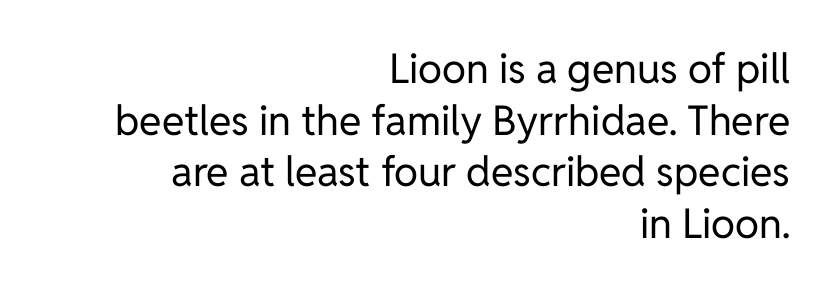
{"serif": "no", "italic": "no", "bold": "no", "weight": "regular", "width": "normal", "stroke_contrast": "low", "x_height": "medium", "monospaced": "no", "underline": "no", "align": "right", "line_spacing": "normal", "line_spacing_ratio": 1.26, "letter_spacing": "normal", "letter_spacing_em": 0.0, "glyph_px": 41}
